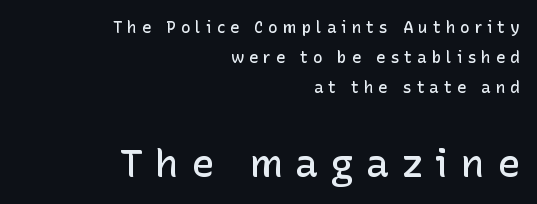
The image shows 39 px semibold sans-serif type, upright; set right-aligned, line spacing 1.89x, unusually wide letter spacing (+0.31 em), not underlined; the second (bottom) block is 2.44x larger; low stroke contrast and a medium x-height.
